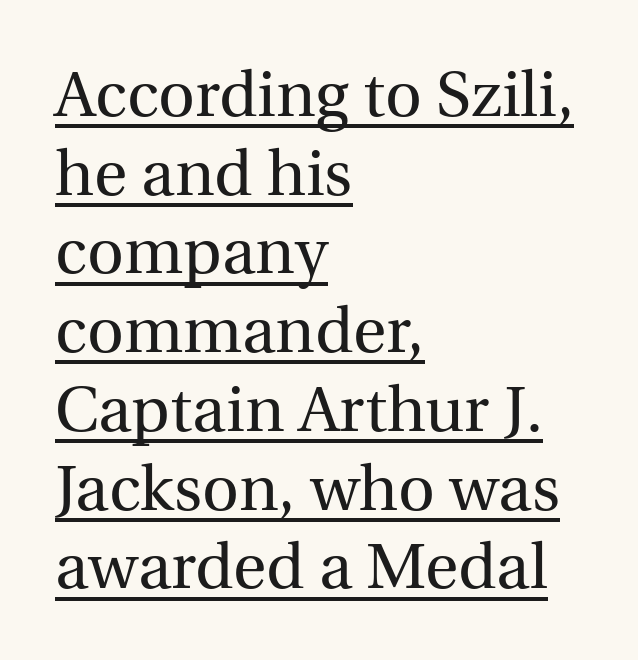
{"serif": "yes", "italic": "no", "bold": "no", "weight": "regular", "width": "normal", "x_height": "medium", "monospaced": "no", "underline": "yes", "align": "left", "line_spacing_ratio": 1.23, "letter_spacing": "normal", "letter_spacing_em": 0.0, "glyph_px": 64}
